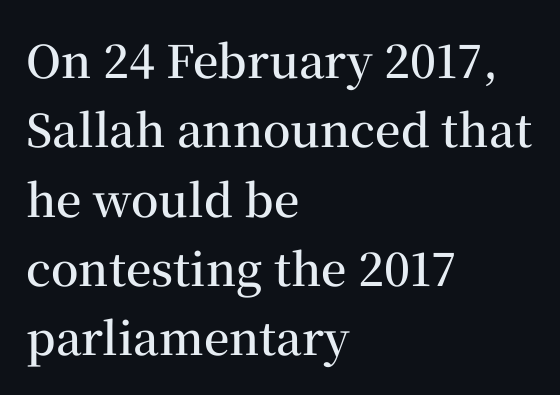
{"serif": "yes", "italic": "no", "bold": "semi", "weight": "semibold", "width": "normal", "stroke_contrast": "medium", "x_height": "medium", "monospaced": "no", "underline": "no", "align": "left", "line_spacing": "normal", "line_spacing_ratio": 1.54, "letter_spacing": "normal", "letter_spacing_em": 0.0, "glyph_px": 45}
